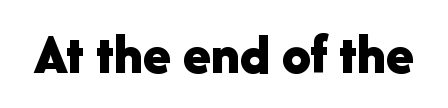
{"serif": "no", "italic": "no", "bold": "yes", "weight": "bold", "width": "normal", "stroke_contrast": "low", "x_height": "medium", "monospaced": "no", "underline": "no", "letter_spacing": "normal", "letter_spacing_em": 0.0, "glyph_px": 57}
